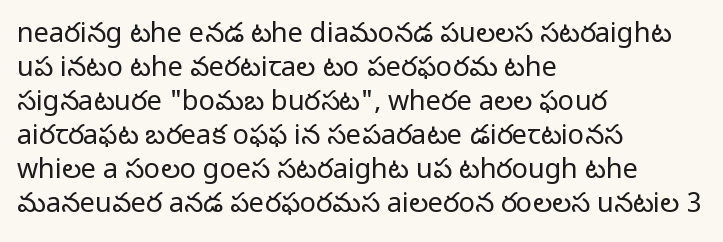
Q: Is the text bold? A: No.
Q: Is the text italic (slanted)? A: No, it is upright.
Q: Is the text underlined? A: No.
Q: How is the paragraph aligned? A: Left-aligned.
Q: Is the spacing between letters normal or unusually wide? A: Normal.
Q: Is the spacing between lines tight, normal or loose? A: Normal.
